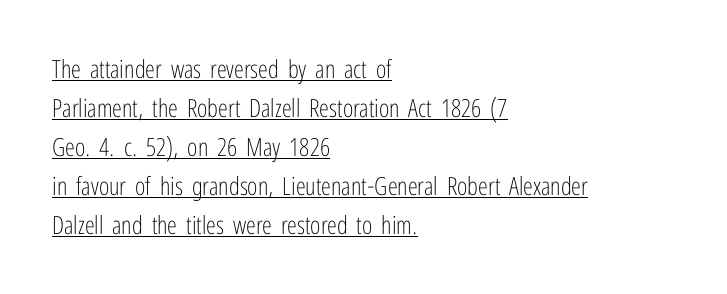
Q: Is the text bold? A: No.
Q: Is the text italic (slanted)? A: No, it is upright.
Q: Is the text underlined? A: Yes.
Q: How is the paragraph aligned? A: Left-aligned.
Q: Is the spacing between letters normal or unusually wide? A: Normal.
Q: Is the spacing between lines tight, normal or loose? A: Normal.
